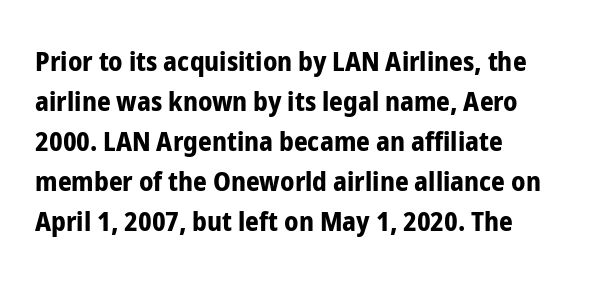
A student would call this left alignment; a typographer would say flush left, rag right. Lines of text with bare space underneath. Does the weight exceed regular? Yes, all the way to bold. Posture: vertical. The rows are spaced the way most documents space them. In terms of letterspacing, this is plain default setting.
